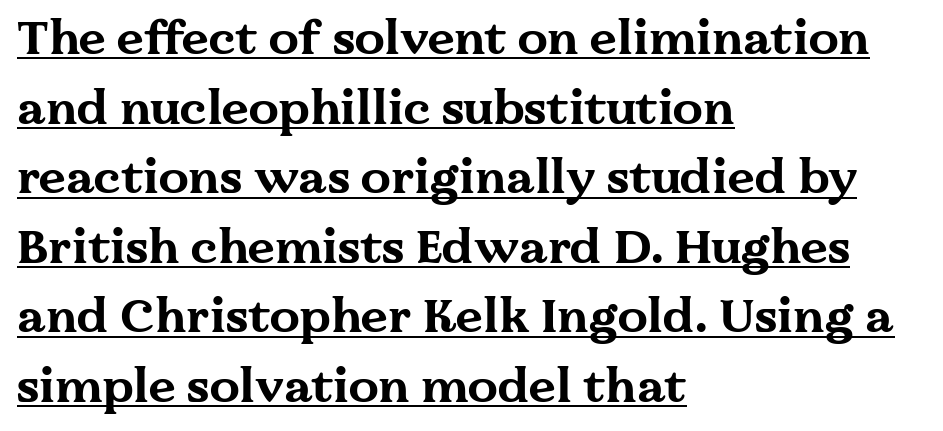
The image shows 48 px bold, wide serif type, upright; set left-aligned, normal line spacing (1.45x), normal letter spacing, underlined; medium stroke contrast and a medium x-height.
